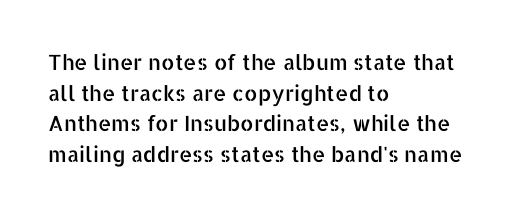
Style check: upright. Quick note: interline space is typical. This sample uses plain, unmodified letter spacing. In CSS terms this would be text-align: left.
